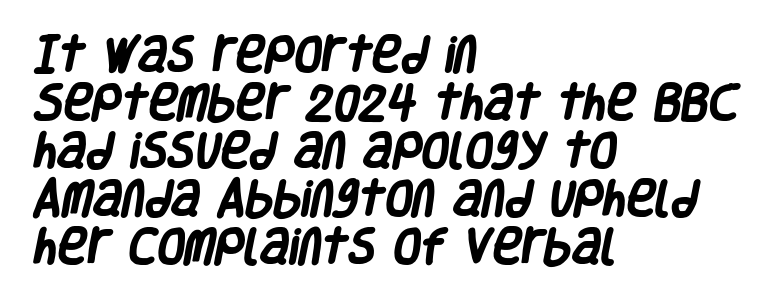
The image shows 40 px heavy, condensed sans-serif type; set left-aligned, line spacing 1.2x, normal letter spacing, not underlined; low stroke contrast and a large x-height.
